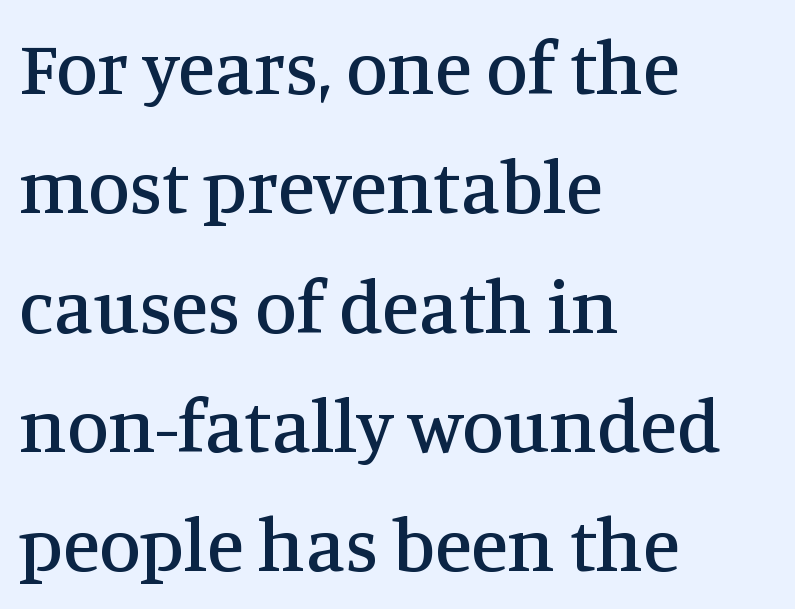
Normally led — the rows are evenly, conventionally spaced. Caption: standard tracking, unaltered. Unlike a clean sans, this face finishes its strokes with serifs. Unlike italic type, these characters show no tilt at all.
